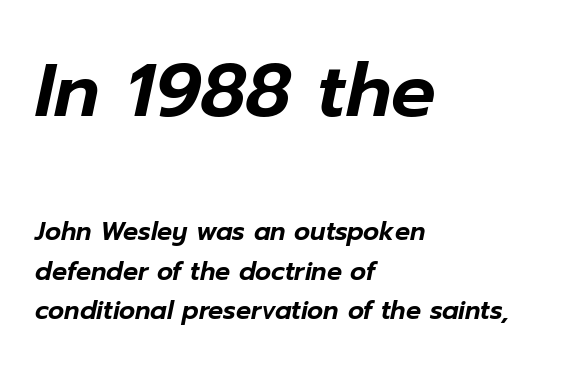
Q: Is the text italic (slanted)? A: Yes, it leans right by about 12 degrees.
Q: Is the text underlined? A: No.
Q: How is the paragraph aligned? A: Left-aligned.
Q: Is the spacing between letters normal or unusually wide? A: Normal.
Q: Is the spacing between lines tight, normal or loose? A: Normal.
Q: Which block of text is set in a larger size, the first (top) or the second (bottom)? A: The first (top) one.
Q: Width (condensed, normal, or wide)? A: Normal.
Q: Stroke contrast? A: Low.
Q: x-height? A: Medium.
Q: Monospaced? A: No.
